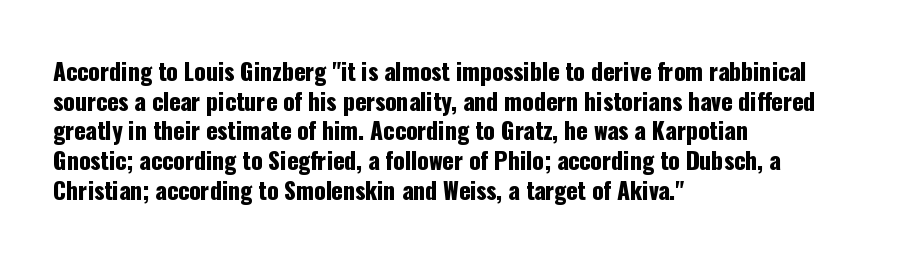
Q: Is the text italic (slanted)? A: No, it is upright.
Q: Is the text underlined? A: No.
Q: How is the paragraph aligned? A: Left-aligned.
Q: Is the spacing between letters normal or unusually wide? A: Normal.
Q: Is the spacing between lines tight, normal or loose? A: Normal.
